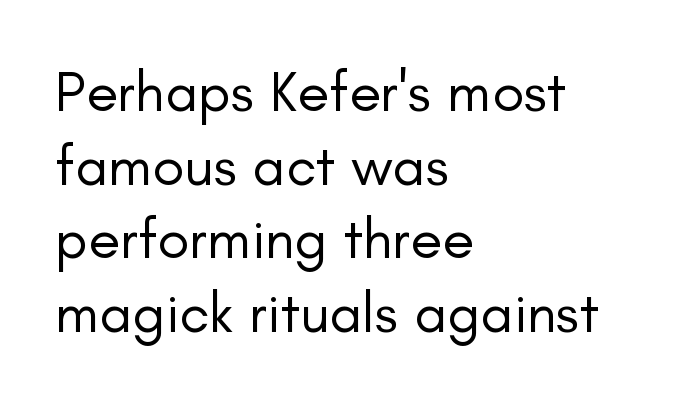
The image shows 58 px regular-weight sans-serif type, upright; set left-aligned, normal line spacing (1.27x), normal letter spacing, not underlined; low stroke contrast and a small x-height.
